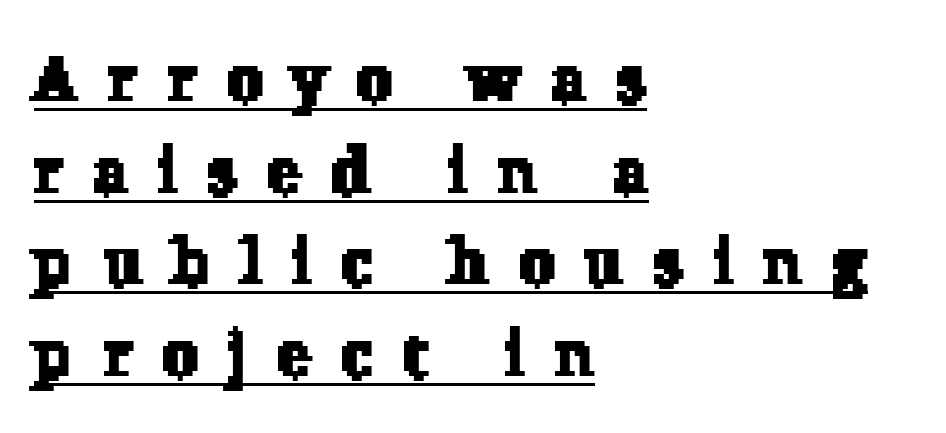
The image shows 64 px serif type; set left-aligned, normal line spacing (1.43x), unusually wide letter spacing (+0.47 em), underlined; low stroke contrast and a medium x-height.
